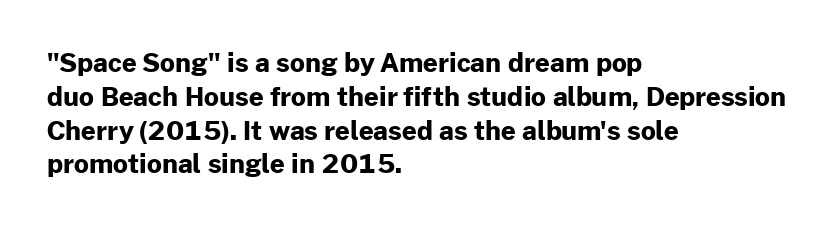
Notice how the stems are strictly vertical — no italics here. The passage shown is emphatically bold. Students, observe: this is what conventionally led text looks like. You could call the tracking neutral — neither tight nor loose. The ragged edge is on the right, which tells us the setting is flush left. Descenders are the only things crossing below the line.
